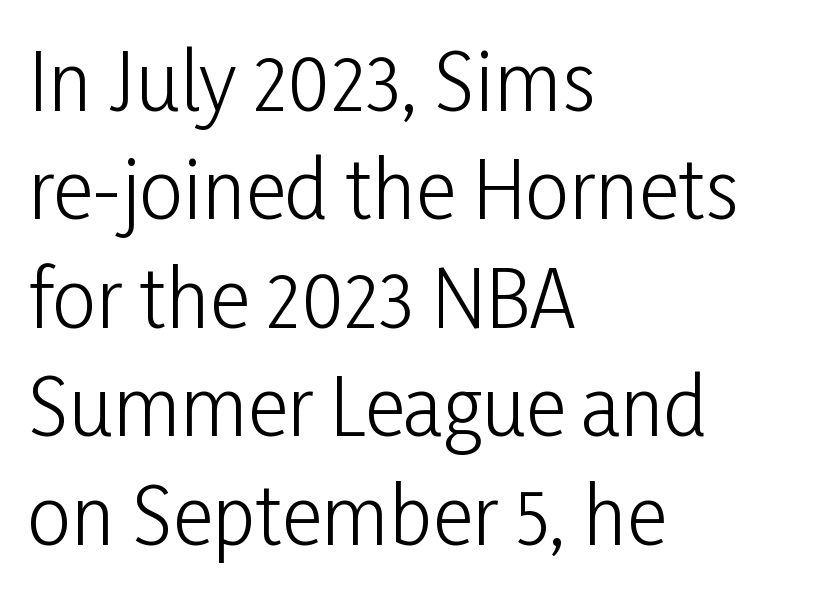
The image shows 78 px light, condensed sans-serif type, upright; set left-aligned, normal line spacing (1.39x), normal letter spacing, not underlined; low stroke contrast and a medium x-height.
